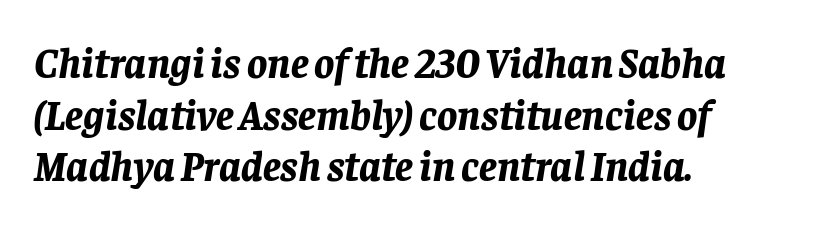
The image shows 42 px bold type, italic (leaning right); set left-aligned, line spacing 1.23x, normal letter spacing, not underlined; low stroke contrast and a large x-height.
